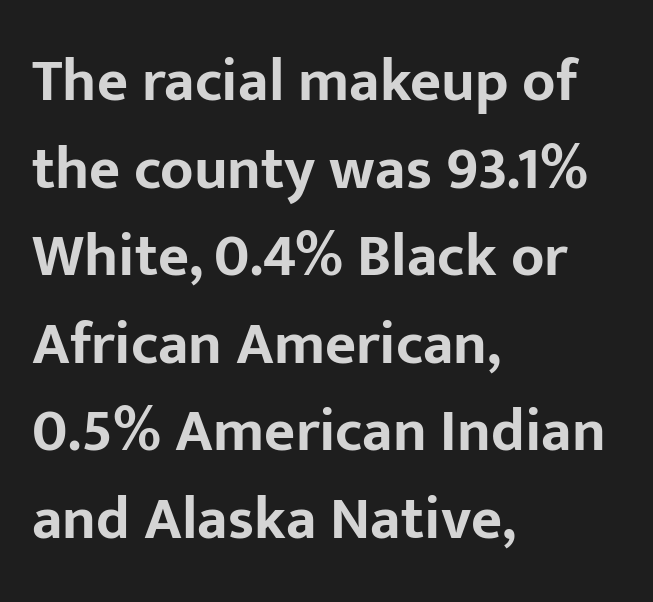
Q: Is the text bold? A: Yes.
Q: Is the text italic (slanted)? A: No, it is upright.
Q: Is the typeface a serif or a sans-serif typeface? A: Sans-serif.
Q: Is the text underlined? A: No.
Q: How is the paragraph aligned? A: Left-aligned.
Q: Is the spacing between letters normal or unusually wide? A: Normal.
Q: Is the spacing between lines tight, normal or loose? A: Normal.
Q: Width (condensed, normal, or wide)? A: Normal.
Q: Stroke contrast? A: Low.
Q: x-height? A: Medium.
Q: Monospaced? A: No.
